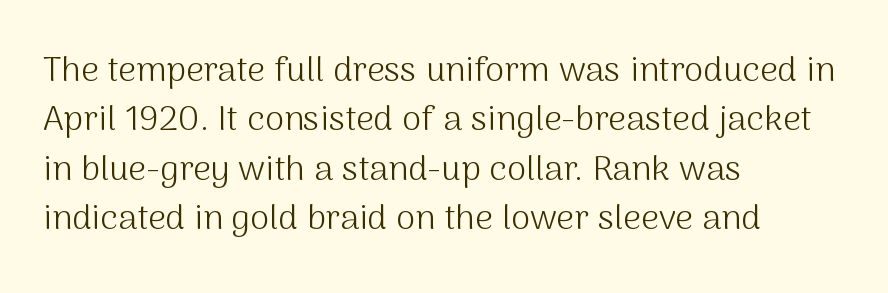
The image shows 35 px light sans-serif type, upright; set left-aligned, normal line spacing (1.41x), normal letter spacing, not underlined; medium stroke contrast and a medium x-height.
